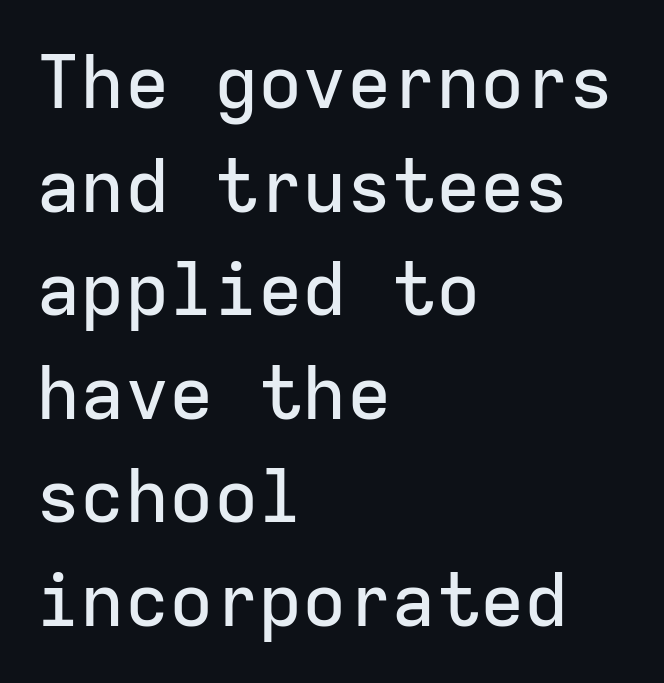
Q: Is the text italic (slanted)? A: No, it is upright.
Q: Is the typeface a serif or a sans-serif typeface? A: Sans-serif.
Q: Is the text underlined? A: No.
Q: How is the paragraph aligned? A: Left-aligned.
Q: Is the spacing between letters normal or unusually wide? A: Normal.
Q: Is the spacing between lines tight, normal or loose? A: Normal.
Q: Width (condensed, normal, or wide)? A: Normal.
Q: Stroke contrast? A: Low.
Q: x-height? A: Medium.
Q: Monospaced? A: Yes.
